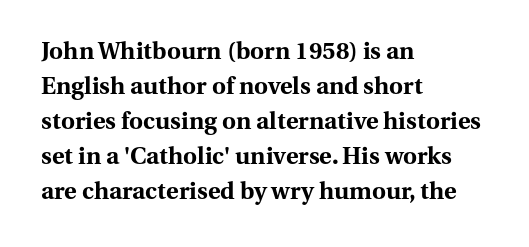
The image shows 24 px bold type, upright; set left-aligned, normal line spacing (1.46x), normal letter spacing, not underlined.
